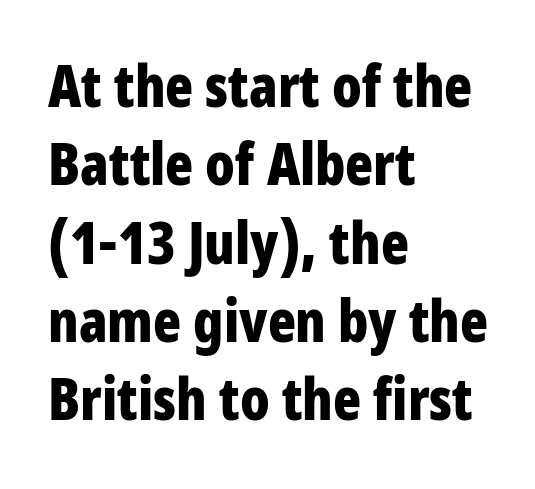
Quick note: interline space is typical. Italic? Not at all — the glyphs are vertical. Classification — sans serif. This sample has the flowing, uneven cadence of proportional lettering. The letterforms sit shoulder to shoulder at normal distance. The words here are not underlined.
